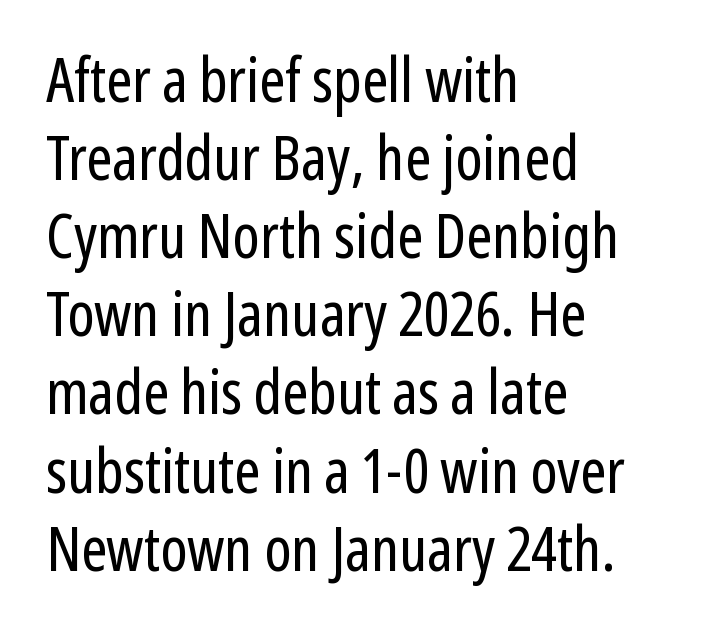
The image shows 62 px regular-weight, condensed sans-serif type, upright; set left-aligned, normal line spacing (1.26x), normal letter spacing, not underlined; low stroke contrast and a medium x-height.
